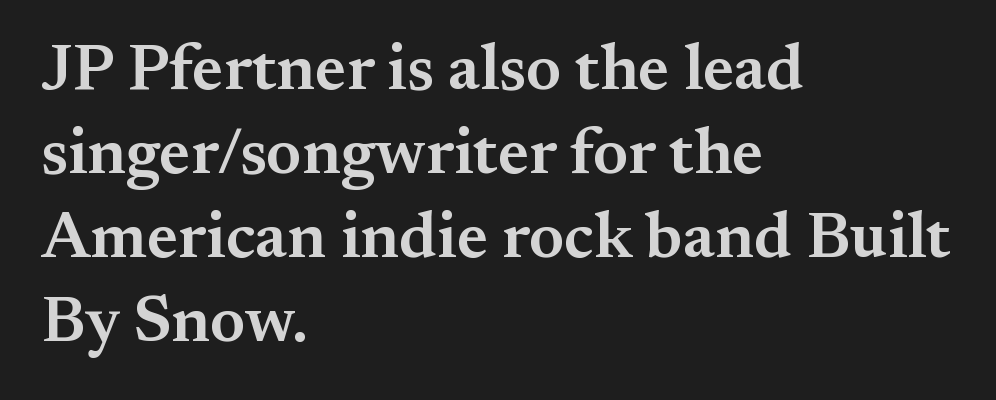
The glyphs are unaccompanied by any horizontal stroke below them. Glyph-to-glyph distance matches everyday printed text. This sample has the flowing, uneven cadence of proportional lettering. Rendered with straight, roman letterforms.
